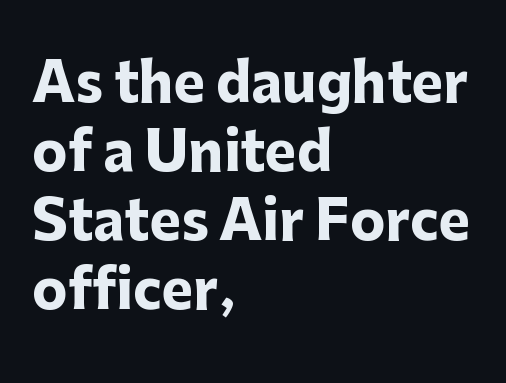
{"serif": "no", "italic": "no", "bold": "yes", "weight": "heavy", "width": "normal", "stroke_contrast": "low", "x_height": "medium", "monospaced": "no", "underline": "no", "align": "left", "line_spacing": "normal", "line_spacing_ratio": 1.3, "letter_spacing": "normal", "letter_spacing_em": 0.0, "glyph_px": 53}
